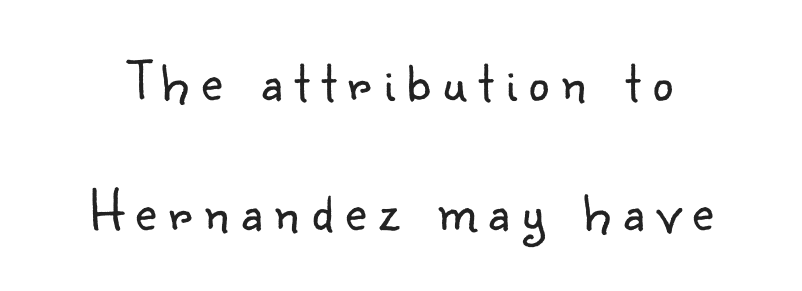
Note: no serifs on the glyphs. Loose tracking; the words dissolve into strings of separated letters. Looks like regular typesetting: each glyph gets only the width it needs. Loosely led — the rows are spread out.
